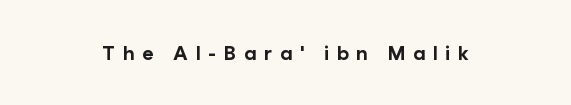
The letters are spread apart with noticeably loose tracking. Decoration check: the copy has no underline. The lines in this sample share a center point and differ in where they start and stop. The letters are bold, with thick, heavy strokes.
